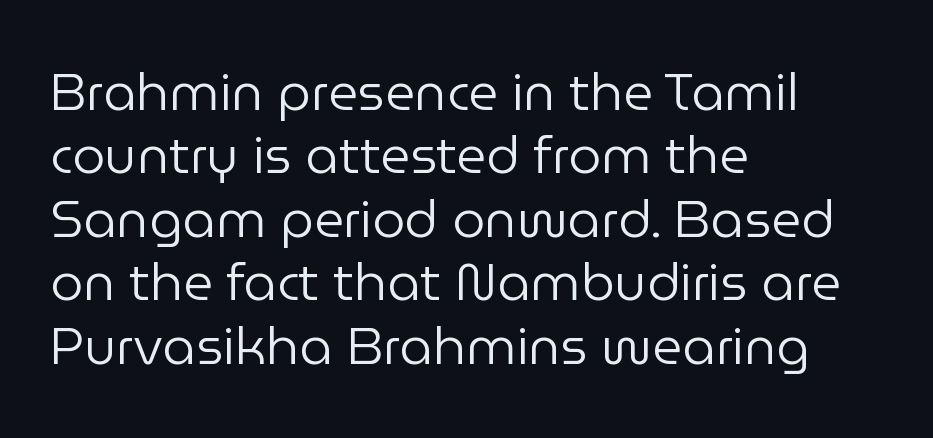
Q: Is the text bold? A: No.
Q: Is the text italic (slanted)? A: No, it is upright.
Q: Is the typeface a serif or a sans-serif typeface? A: Sans-serif.
Q: Is the text underlined? A: No.
Q: How is the paragraph aligned? A: Left-aligned.
Q: Is the spacing between letters normal or unusually wide? A: Normal.
Q: Width (condensed, normal, or wide)? A: Normal.
Q: Stroke contrast? A: Low.
Q: x-height? A: Medium.
Q: Monospaced? A: No.
